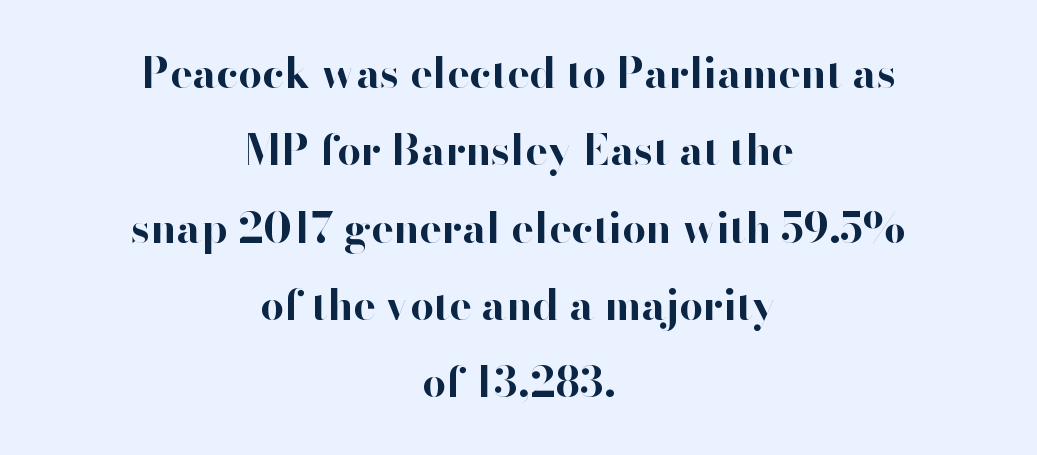
{"serif": "no", "italic": "no", "bold": "yes", "weight": "bold", "width": "normal", "stroke_contrast": "high", "x_height": "small", "monospaced": "no", "underline": "no", "align": "center", "line_spacing_ratio": 1.84, "letter_spacing": "normal", "letter_spacing_em": 0.0, "glyph_px": 42}
